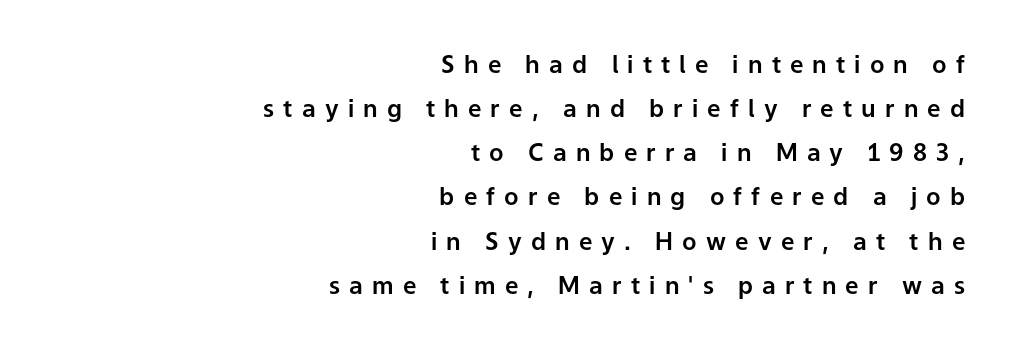
Q: Is the text italic (slanted)? A: No, it is upright.
Q: Is the text underlined? A: No.
Q: How is the paragraph aligned? A: Right-aligned.
Q: Is the spacing between letters normal or unusually wide? A: Unusually wide.
